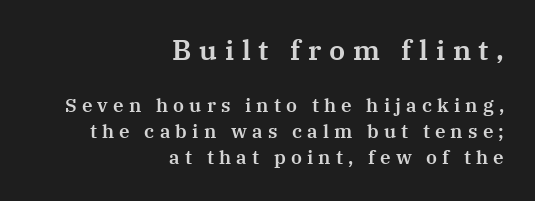
{"serif": "yes", "italic": "no", "width": "normal", "stroke_contrast": "medium", "x_height": "medium", "monospaced": "no", "underline": "no", "align": "right", "line_spacing": "normal", "line_spacing_ratio": 1.37, "letter_spacing": "wide", "letter_spacing_em": 0.27, "larger_block": "first", "size_ratio": 1.47, "glyph_px": 28}
